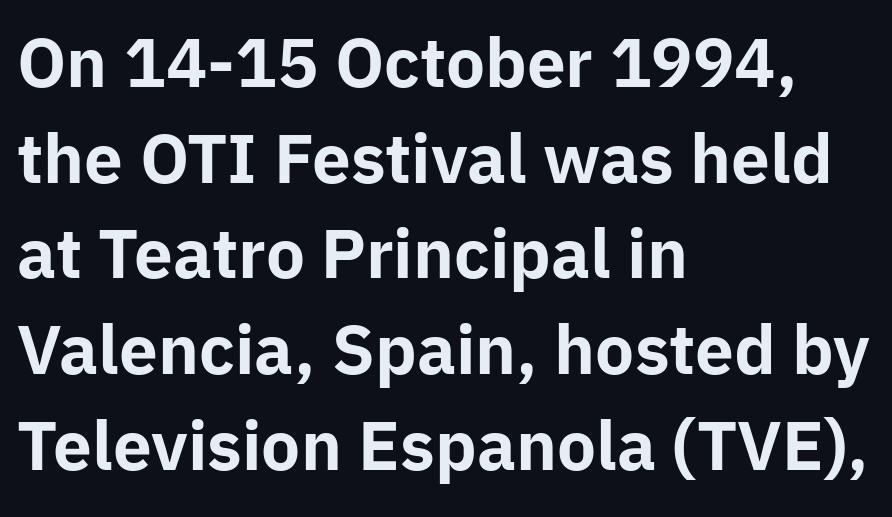
{"serif": "no", "italic": "no", "bold": "yes", "weight": "bold", "width": "normal", "stroke_contrast": "low", "x_height": "medium", "monospaced": "no", "underline": "no", "align": "left", "line_spacing": "normal", "line_spacing_ratio": 1.45, "letter_spacing": "normal", "letter_spacing_em": 0.0, "glyph_px": 66}
